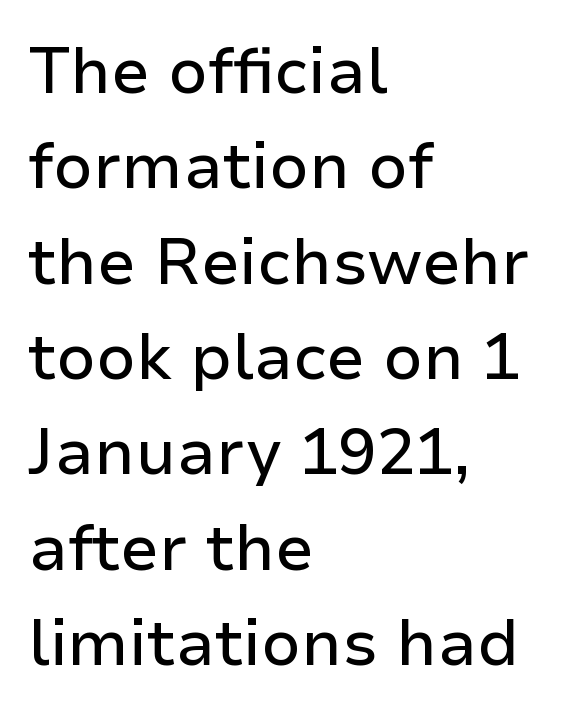
The image shows 64 px sans-serif type, upright; set left-aligned, normal line spacing (1.49x), normal letter spacing, not underlined; low stroke contrast and a medium x-height.
